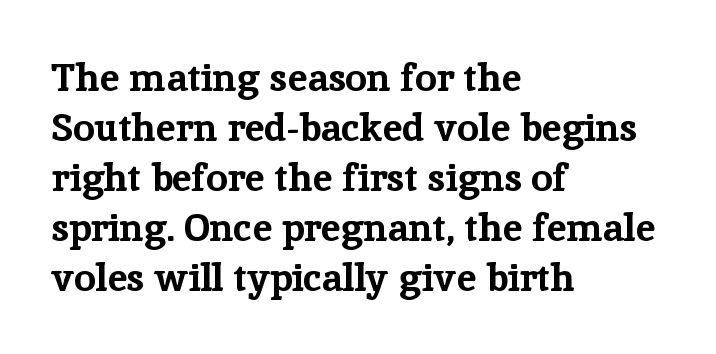
Students, observe: this is what conventionally led text looks like. The rendering uses natural spacing where letterforms have individual widths. A dark, heavy texture on the line: the type is bold. One-word summary of the alignment: left. This is roman type, the default non-slanted kind.
